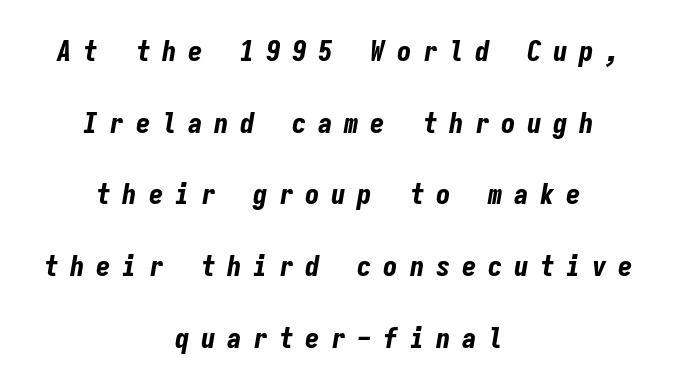
Q: Is the text bold? A: Yes.
Q: Is the text italic (slanted)? A: Yes, it leans right by about 9 degrees.
Q: Is the text underlined? A: No.
Q: How is the paragraph aligned? A: Centered.
Q: Is the spacing between letters normal or unusually wide? A: Unusually wide.
Q: Is the spacing between lines tight, normal or loose? A: Loose.
Q: Width (condensed, normal, or wide)? A: Condensed.
Q: Stroke contrast? A: Low.
Q: x-height? A: Medium.
Q: Monospaced? A: Yes.
